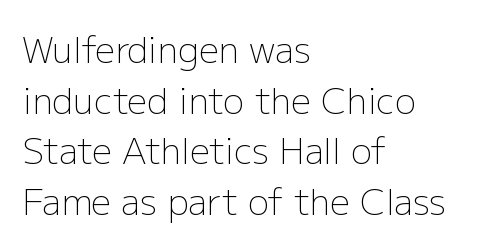
The image shows 35 px light sans-serif type, upright; set left-aligned, normal line spacing (1.45x), normal letter spacing, not underlined; low stroke contrast and a medium x-height.
